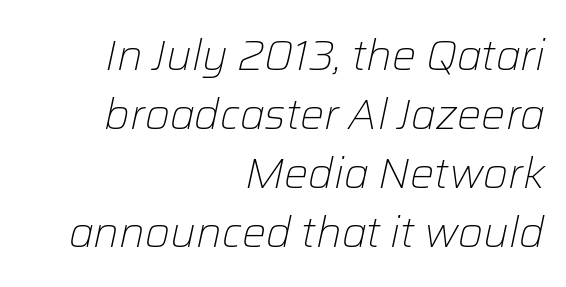
The image shows 43 px light type, italic (leaning right); set right-aligned, normal line spacing (1.37x), normal letter spacing, not underlined; low stroke contrast and a medium x-height.
